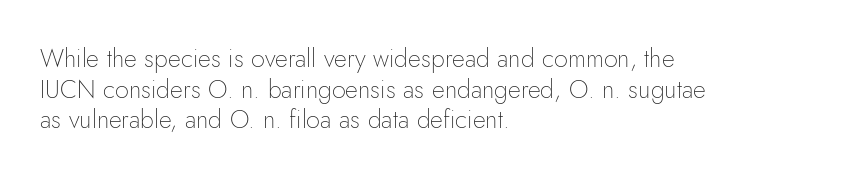
The letters look calm and open, with moderate or lighter stems. Descenders are the only things crossing below the line. Left-aligned paragraph, ragged on the right. Short note: letters normally spaced.
